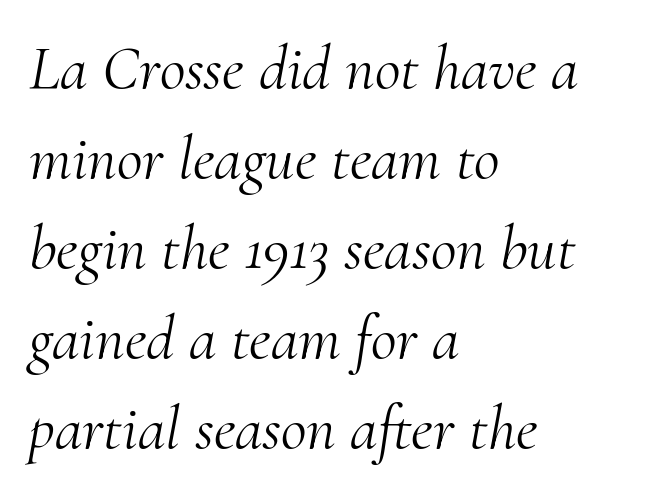
The image shows 63 px light serif type, italic (leaning right); set left-aligned, normal line spacing (1.43x), normal letter spacing, not underlined; medium stroke contrast and a small x-height.
